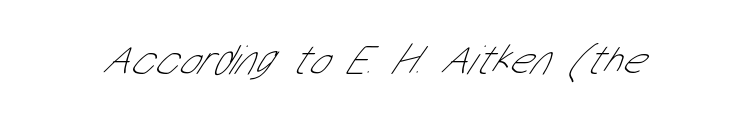
Q: Is the text bold? A: No.
Q: Is the typeface a serif or a sans-serif typeface? A: Sans-serif.
Q: Is the text underlined? A: No.
Q: Is the spacing between letters normal or unusually wide? A: Normal.
Q: Width (condensed, normal, or wide)? A: Condensed.
Q: Stroke contrast? A: Low.
Q: x-height? A: Medium.
Q: Monospaced? A: No.
